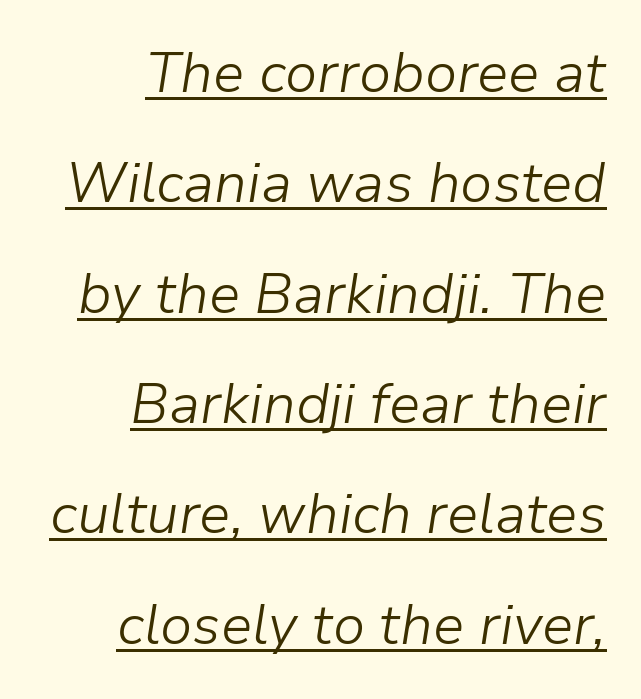
Q: Is the text bold? A: No.
Q: Is the text italic (slanted)? A: Yes, it leans right by about 9 degrees.
Q: Is the text underlined? A: Yes.
Q: How is the paragraph aligned? A: Right-aligned.
Q: Is the spacing between letters normal or unusually wide? A: Normal.
Q: Is the spacing between lines tight, normal or loose? A: Loose.
Q: Width (condensed, normal, or wide)? A: Normal.
Q: Stroke contrast? A: Low.
Q: x-height? A: Medium.
Q: Monospaced? A: No.
